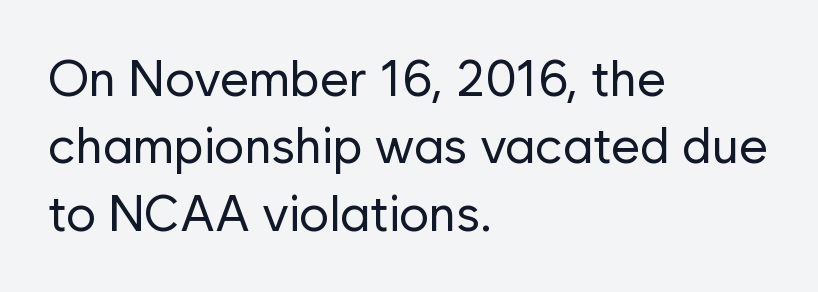
{"serif": "no", "italic": "no", "bold": "no", "weight": "regular", "width": "normal", "stroke_contrast": "low", "x_height": "medium", "monospaced": "no", "underline": "no", "align": "left", "line_spacing": "normal", "line_spacing_ratio": 1.35, "letter_spacing": "normal", "letter_spacing_em": 0.0, "glyph_px": 50}
